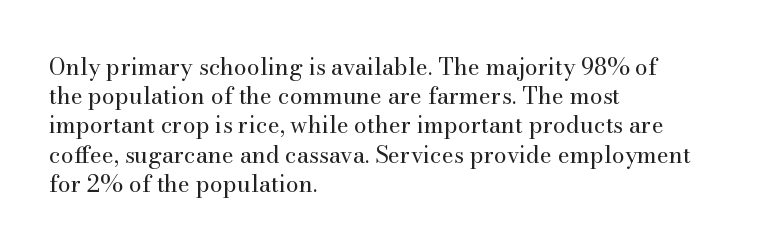
{"italic": "no", "bold": "no", "underline": "no", "align": "left", "line_spacing": "normal", "line_spacing_ratio": 1.27, "letter_spacing": "normal", "letter_spacing_em": 0.0, "glyph_px": 23}
